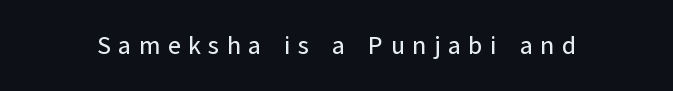
The image shows 25 px text type, upright; set unusually wide letter spacing (+0.3 em), not underlined.
